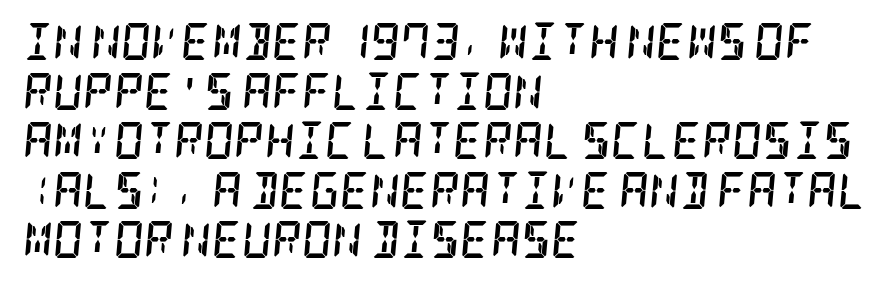
Q: Is the text bold? A: Yes.
Q: Is the text italic (slanted)? A: Yes, it leans right by about 5 degrees.
Q: Is the typeface a serif or a sans-serif typeface? A: Serif.
Q: Is the text underlined? A: No.
Q: How is the paragraph aligned? A: Left-aligned.
Q: Is the spacing between letters normal or unusually wide? A: Normal.
Q: Is the spacing between lines tight, normal or loose? A: Normal.
Q: Width (condensed, normal, or wide)? A: Condensed.
Q: Stroke contrast? A: Low.
Q: x-height? A: Large.
